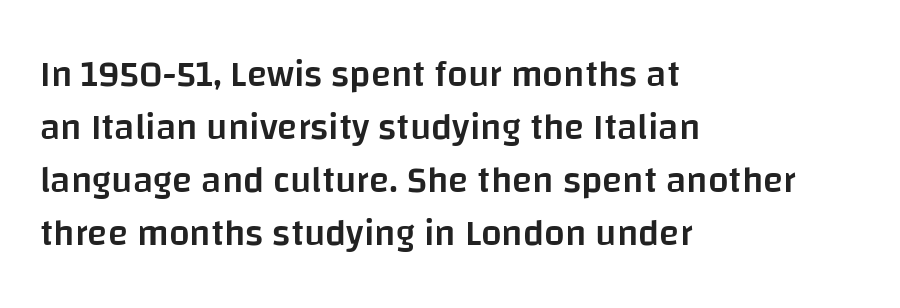
{"serif": "no", "italic": "no", "bold": "semi", "weight": "semibold", "width": "normal", "stroke_contrast": "low", "x_height": "large", "monospaced": "no", "underline": "no", "align": "left", "line_spacing": "normal", "line_spacing_ratio": 1.43, "letter_spacing": "normal", "letter_spacing_em": 0.0, "glyph_px": 37}
